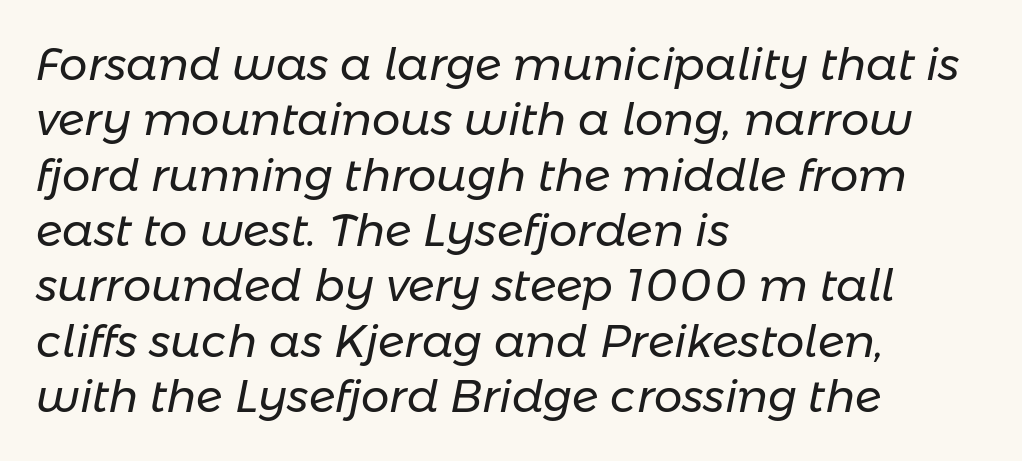
Glance below the letters and you will spot only blank space. Yep, that's italic — everything's leaning. Line starts are locked; line ends wander. Vertical stems look standard width or narrower in stroke.
